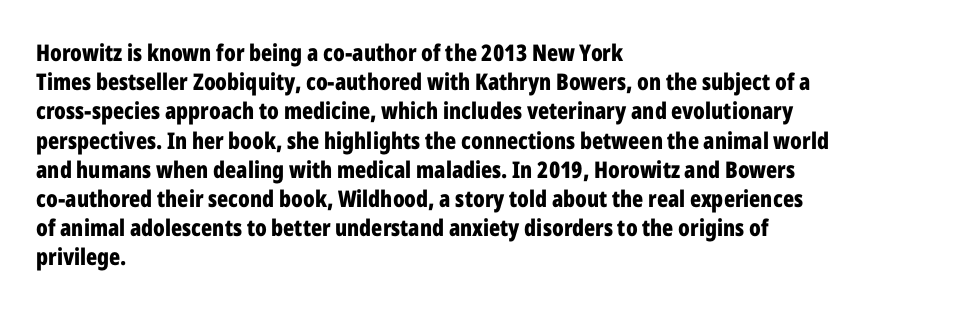
Q: Is the text bold? A: Yes.
Q: Is the text italic (slanted)? A: No, it is upright.
Q: Is the text underlined? A: No.
Q: How is the paragraph aligned? A: Left-aligned.
Q: Is the spacing between letters normal or unusually wide? A: Normal.
Q: Is the spacing between lines tight, normal or loose? A: Normal.
